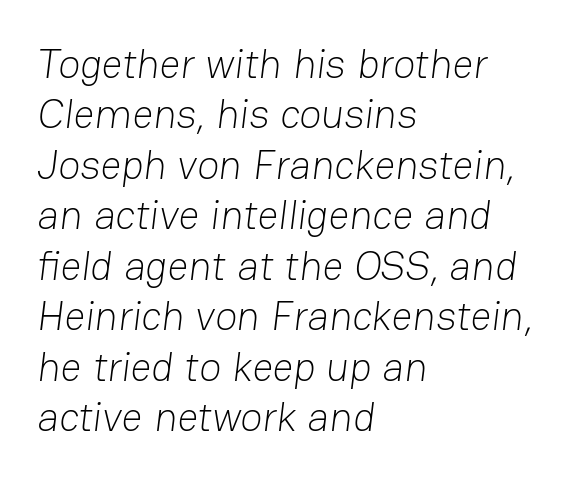
The horizontal fit of the characters is conventional and even. Is the stroke heavy? The answer is a plain regular-or-lighter. The lines in this sample share a left origin and differ only in where they stop. These lines are rendered in a variable-pitch font.
